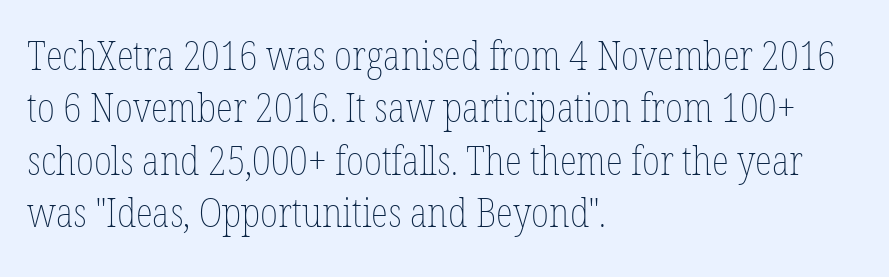
Q: Is the text bold? A: No.
Q: Is the text italic (slanted)? A: No, it is upright.
Q: Is the text underlined? A: No.
Q: How is the paragraph aligned? A: Left-aligned.
Q: Is the spacing between letters normal or unusually wide? A: Normal.
Q: Is the spacing between lines tight, normal or loose? A: Normal.
Q: Width (condensed, normal, or wide)? A: Condensed.
Q: Stroke contrast? A: Low.
Q: x-height? A: Medium.
Q: Monospaced? A: No.
